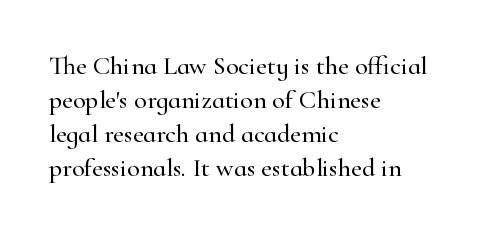
The passage is arranged the way most books set body copy — flush left. This is roman type, the default non-slanted kind. The rows are spaced the way most documents space them. The letterforms sit shoulder to shoulder at normal distance. Honestly, there is no underline to notice here at all.
